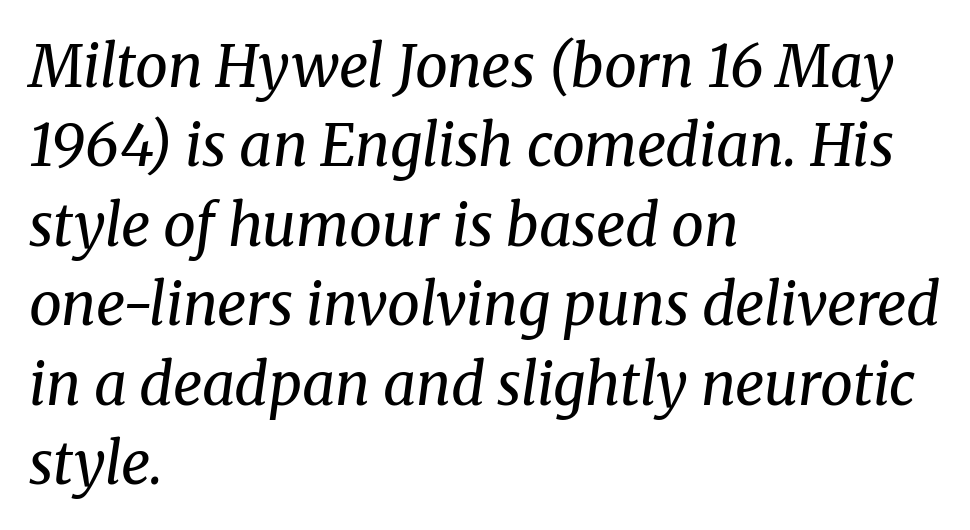
{"serif": "yes", "italic": "yes", "lean": "right", "slant_degrees": 8, "bold": "no", "weight": "regular", "width": "normal", "stroke_contrast": "medium", "x_height": "medium", "monospaced": "no", "underline": "no", "align": "left", "line_spacing": "normal", "line_spacing_ratio": 1.37, "letter_spacing": "normal", "letter_spacing_em": 0.0, "glyph_px": 58}
